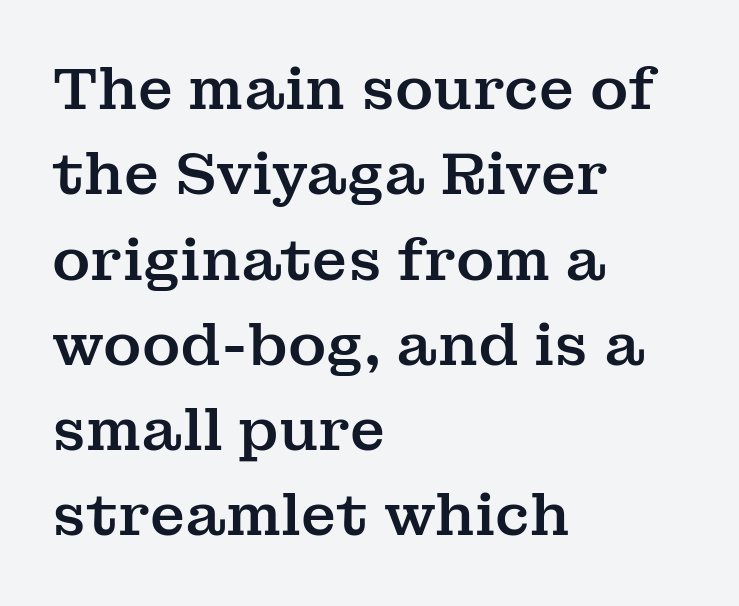
{"serif": "yes", "italic": "no", "width": "normal", "stroke_contrast": "medium", "x_height": "medium", "monospaced": "no", "underline": "no", "align": "left", "line_spacing": "normal", "line_spacing_ratio": 1.47, "letter_spacing": "normal", "letter_spacing_em": 0.0, "glyph_px": 58}
